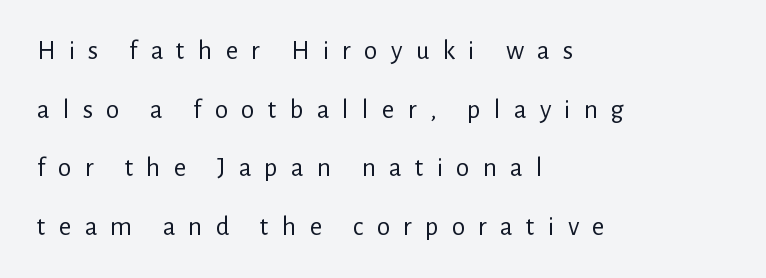
Posture: upright roman. The typesetting does not lean heavy: it is not bold. The gap between lines stays unmarked. This rendering widens character spacing well past its baseline value. These lines stand farther apart than default settings would place them.
